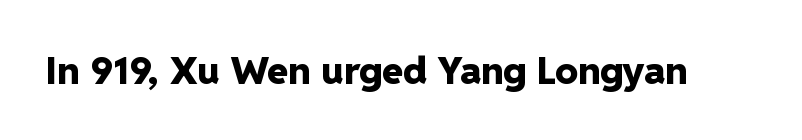
Q: Is the text bold? A: Yes.
Q: Is the text italic (slanted)? A: No, it is upright.
Q: Is the typeface a serif or a sans-serif typeface? A: Sans-serif.
Q: Is the text underlined? A: No.
Q: Is the spacing between letters normal or unusually wide? A: Normal.
Q: Width (condensed, normal, or wide)? A: Normal.
Q: Stroke contrast? A: Low.
Q: x-height? A: Medium.
Q: Monospaced? A: No.
